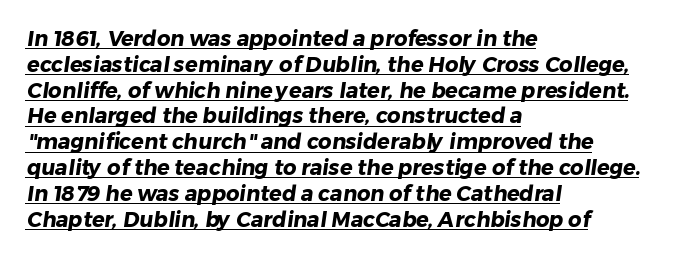
Standard letterfit; no display-style spreading of the glyphs. Compared with a centered layout, this one pins lines to the left instead. A baseline rule has been typeset under these characters. As a designer I'd log this as weight 700, bold.
